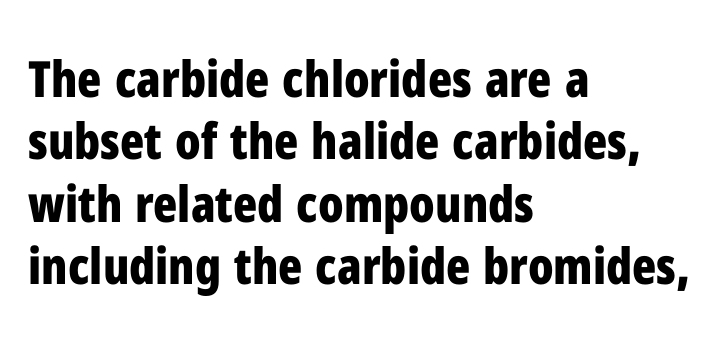
Font category for this specimen: sans-serif. There is no visible air inserted between adjacent glyphs. The passage shown is typed in a proportional face where columns would drift. Nobody drew a line under any word here. Teacher's note: observe the even left margin — that is flush-left alignment. Quick note: interline space is typical.
